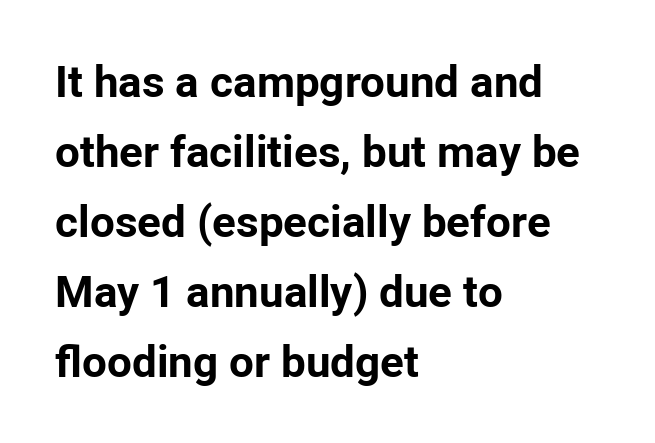
{"serif": "no", "italic": "no", "bold": "yes", "weight": "bold", "width": "normal", "stroke_contrast": "low", "x_height": "medium", "monospaced": "no", "underline": "no", "align": "left", "line_spacing": "normal", "line_spacing_ratio": 1.59, "letter_spacing": "normal", "letter_spacing_em": 0.0, "glyph_px": 44}
